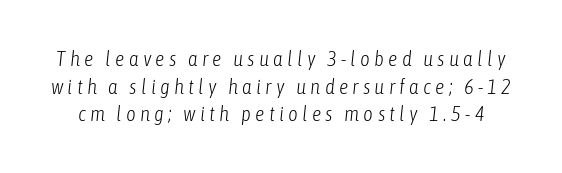
The image shows 21 px text type, italic (leaning right); set normal line spacing (1.32x), unusually wide letter spacing (+0.2 em), not underlined.
